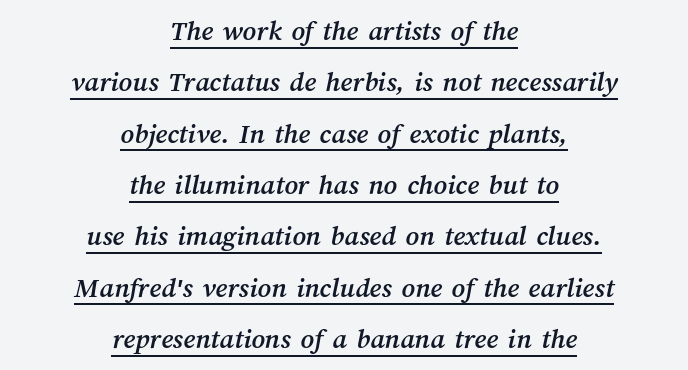
{"width": "normal", "stroke_contrast": "medium", "x_height": "medium", "monospaced": "no", "underline": "yes", "align": "center", "line_spacing_ratio": 1.77, "letter_spacing": "normal", "letter_spacing_em": 0.0, "glyph_px": 29}
